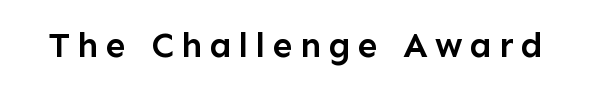
Honestly, there is no underline to notice here at all. The letters stand upright; this is a roman face. Character widths vary here, with narrow letters taking less room than wide ones. Typographic density is moderately raised because the face is semibold.
